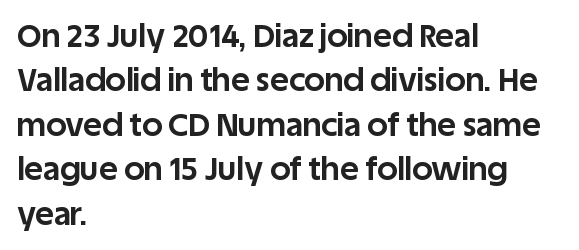
Is this a fixed-width face? No — the glyphs have proportional, varying widths. Left-aligned paragraph, ragged on the right. How are the letters spaced? Ordinarily, with no added tracking. You can tell from the bare stems that sans-serif type was used.
